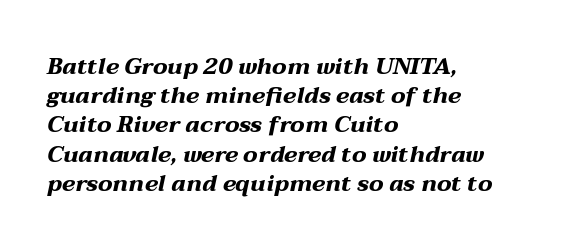
{"italic": "yes", "lean": "right", "slant_degrees": 12, "bold": "yes", "underline": "no", "align": "left", "line_spacing": "normal", "line_spacing_ratio": 1.27, "letter_spacing": "normal", "letter_spacing_em": 0.0, "glyph_px": 23}
